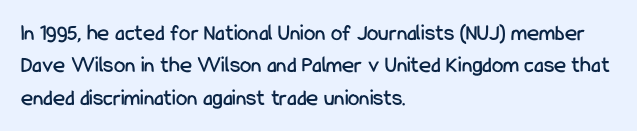
Rule under the text: the space is simply empty. Glyph-to-glyph distance matches everyday printed text. This block has exactly the height ordinary leading produces. Every character sits straight up, as roman type does. Teacher's note: observe the even left margin — that is flush-left alignment.
